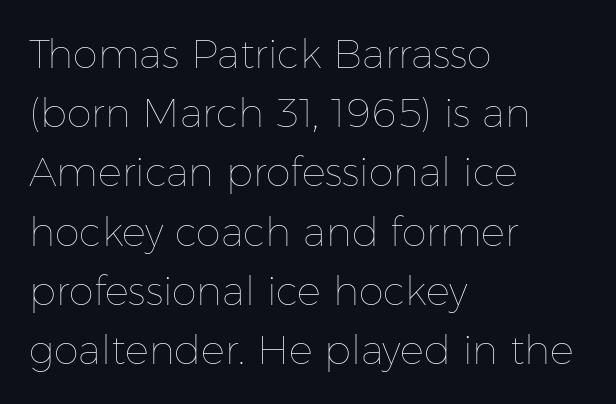
Check the space under the baseline: it is left empty. This sample uses an upright cut, with every glyph sitting square on the baseline. Letter spacing: default. Is this a heavy cut? Hardly; it is regular or lighter.
